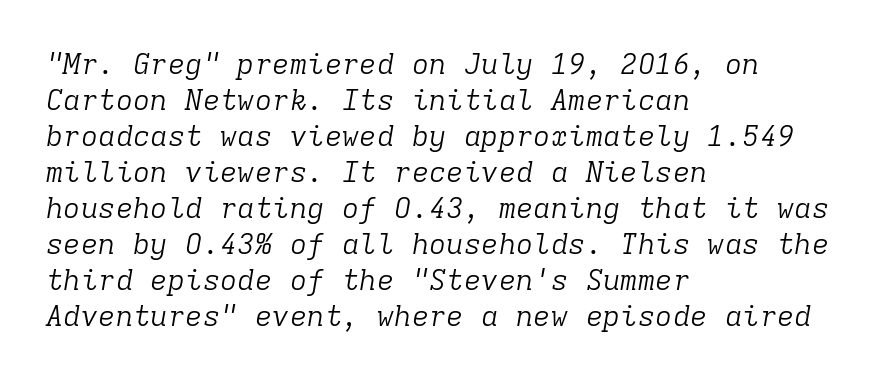
The image shows 29 px light serif type, italic (leaning right), monospaced; set left-aligned, line spacing 1.24x, normal letter spacing, not underlined; low stroke contrast and a medium x-height.
